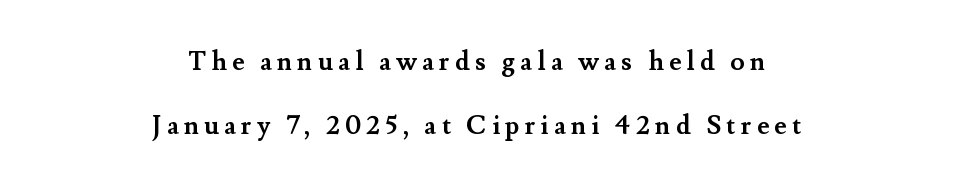
Q: Is the text bold? A: Yes.
Q: Is the text italic (slanted)? A: No, it is upright.
Q: Is the text underlined? A: No.
Q: How is the paragraph aligned? A: Centered.
Q: Is the spacing between letters normal or unusually wide? A: Unusually wide.
Q: Is the spacing between lines tight, normal or loose? A: Loose.
